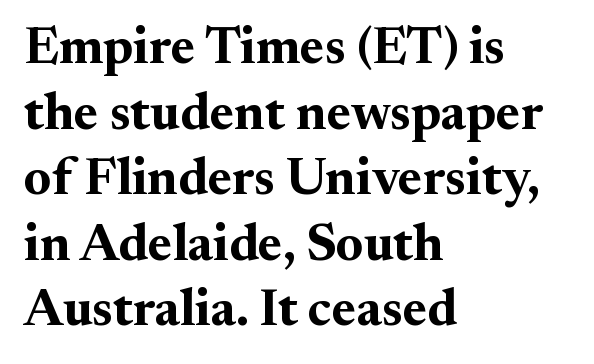
Q: Is the text bold? A: Yes.
Q: Is the text italic (slanted)? A: No, it is upright.
Q: Is the typeface a serif or a sans-serif typeface? A: Serif.
Q: Is the text underlined? A: No.
Q: How is the paragraph aligned? A: Left-aligned.
Q: Is the spacing between letters normal or unusually wide? A: Normal.
Q: Is the spacing between lines tight, normal or loose? A: Normal.
Q: Width (condensed, normal, or wide)? A: Normal.
Q: Stroke contrast? A: Medium.
Q: x-height? A: Small.
Q: Monospaced? A: No.
